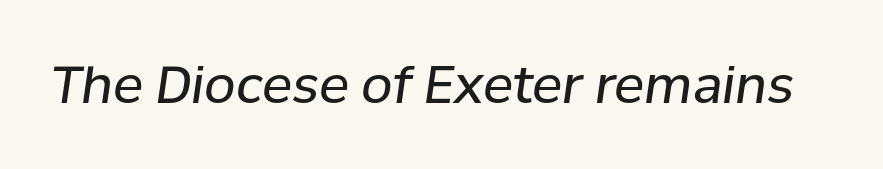
{"italic": "yes", "lean": "right", "slant_degrees": 8, "bold": "no", "weight": "regular", "width": "normal", "stroke_contrast": "low", "x_height": "medium", "monospaced": "no", "underline": "no", "letter_spacing": "normal", "letter_spacing_em": 0.0, "glyph_px": 51}
